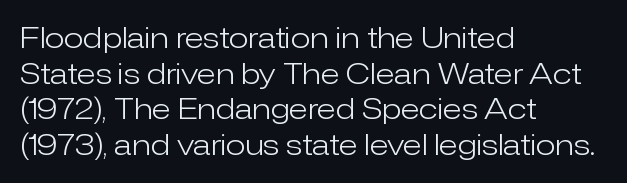
Q: Is the text bold? A: No.
Q: Is the text italic (slanted)? A: No, it is upright.
Q: Is the typeface a serif or a sans-serif typeface? A: Sans-serif.
Q: Is the text underlined? A: No.
Q: How is the paragraph aligned? A: Left-aligned.
Q: Is the spacing between letters normal or unusually wide? A: Normal.
Q: Width (condensed, normal, or wide)? A: Normal.
Q: Stroke contrast? A: Low.
Q: x-height? A: Medium.
Q: Monospaced? A: No.
